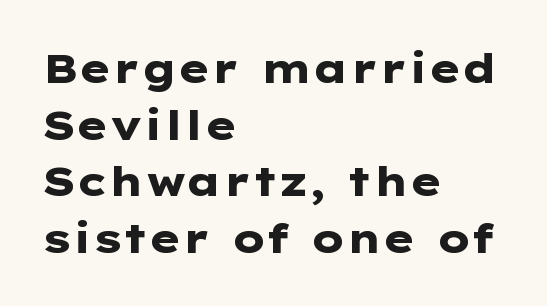
{"serif": "no", "italic": "no", "bold": "yes", "weight": "heavy", "width": "wide", "stroke_contrast": "low", "x_height": "medium", "monospaced": "no", "underline": "no", "align": "left", "line_spacing": "normal", "line_spacing_ratio": 1.38, "letter_spacing": "normal", "letter_spacing_em": 0.0, "glyph_px": 41}
